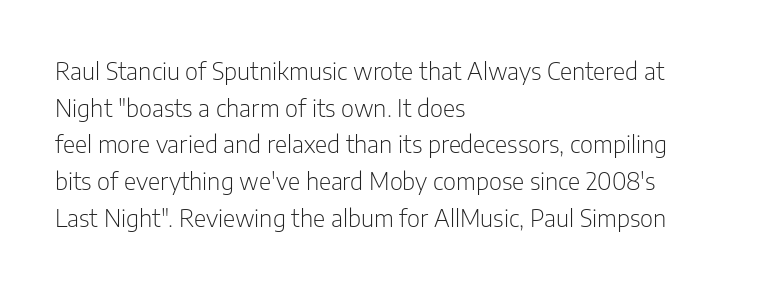
Q: Is the text bold? A: No.
Q: Is the text italic (slanted)? A: No, it is upright.
Q: Is the text underlined? A: No.
Q: How is the paragraph aligned? A: Left-aligned.
Q: Is the spacing between letters normal or unusually wide? A: Normal.
Q: Is the spacing between lines tight, normal or loose? A: Normal.
